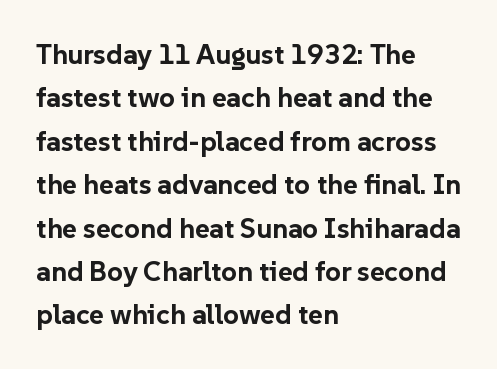
{"serif": "no", "italic": "no", "bold": "yes", "weight": "bold", "width": "normal", "stroke_contrast": "low", "x_height": "medium", "monospaced": "no", "underline": "no", "align": "left", "line_spacing": "normal", "line_spacing_ratio": 1.55, "letter_spacing": "normal", "letter_spacing_em": 0.0, "glyph_px": 28}
